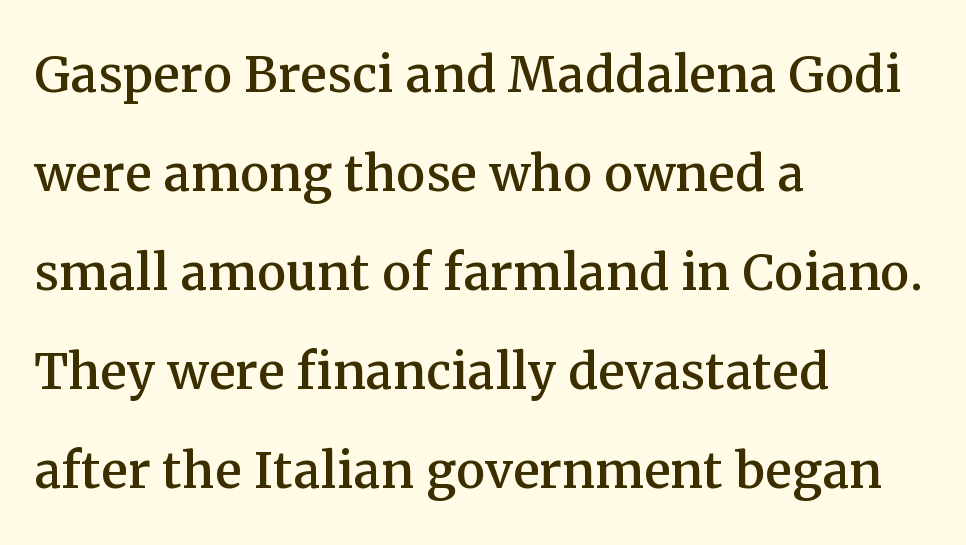
{"serif": "yes", "italic": "no", "width": "normal", "stroke_contrast": "medium", "x_height": "medium", "monospaced": "no", "underline": "no", "align": "left", "line_spacing": "normal", "line_spacing_ratio": 1.5, "letter_spacing": "normal", "letter_spacing_em": 0.0, "glyph_px": 66}
